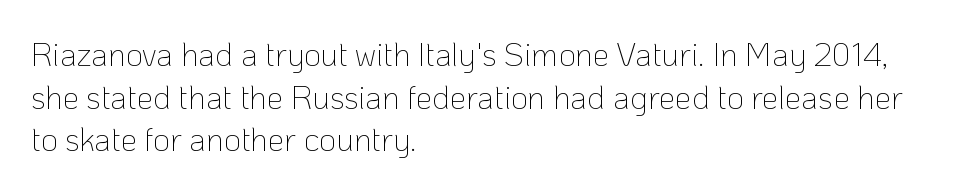
Is this a fixed-width face? No — the glyphs have proportional, varying widths. The line texture is even and compact thanks to regular tracking. Reading down the column, the eye jumps a familiar distance to each next line. Summary of weight: not heavy and not bold.
